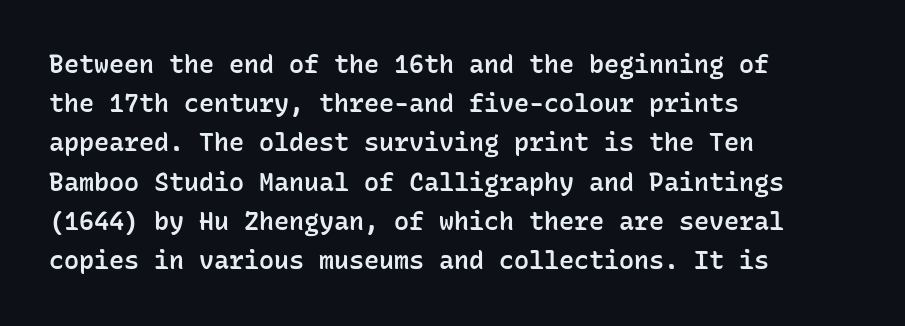
A bare baseline throughout the passage. The sample has been set in demibold, a notch under bold. The paragraph shown leans on its left margin. When letters stand straight like this, we call the style roman or upright. The space between consecutive lines is moderate.
